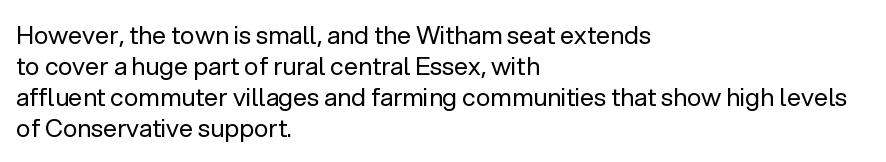
Q: Is the text bold? A: No.
Q: Is the text italic (slanted)? A: No, it is upright.
Q: Is the text underlined? A: No.
Q: How is the paragraph aligned? A: Left-aligned.
Q: Is the spacing between letters normal or unusually wide? A: Normal.
